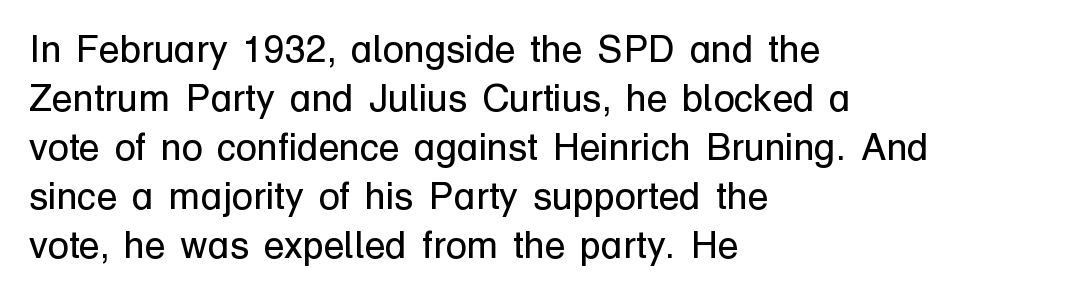
{"serif": "no", "italic": "no", "bold": "no", "weight": "regular", "width": "normal", "stroke_contrast": "low", "x_height": "medium", "monospaced": "no", "underline": "no", "align": "left", "line_spacing": "normal", "line_spacing_ratio": 1.29, "letter_spacing": "normal", "letter_spacing_em": 0.0, "glyph_px": 38}
